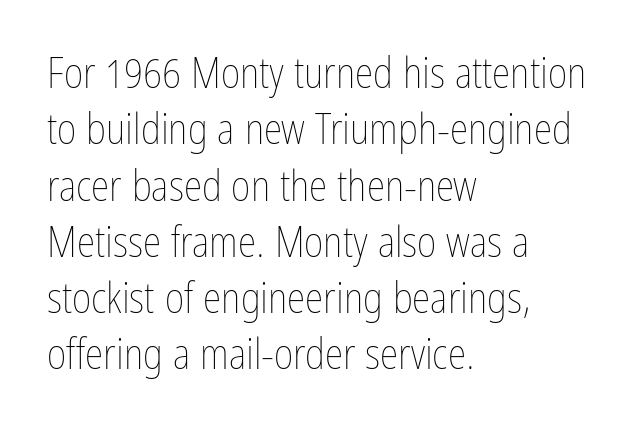
Q: Is the text bold? A: No.
Q: Is the text italic (slanted)? A: No, it is upright.
Q: Is the text underlined? A: No.
Q: How is the paragraph aligned? A: Left-aligned.
Q: Is the spacing between letters normal or unusually wide? A: Normal.
Q: Is the spacing between lines tight, normal or loose? A: Normal.
Q: Width (condensed, normal, or wide)? A: Condensed.
Q: Stroke contrast? A: Low.
Q: x-height? A: Medium.
Q: Monospaced? A: No.
